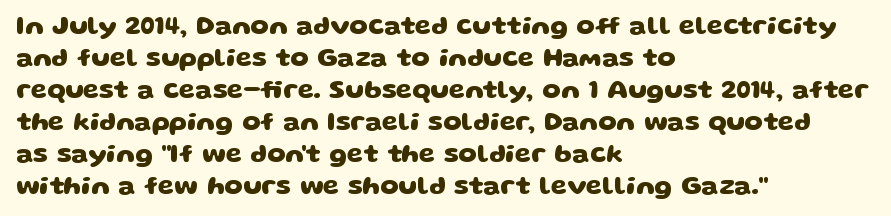
Q: Is the text bold? A: Yes.
Q: Is the text underlined? A: No.
Q: How is the paragraph aligned? A: Left-aligned.
Q: Is the spacing between letters normal or unusually wide? A: Normal.
